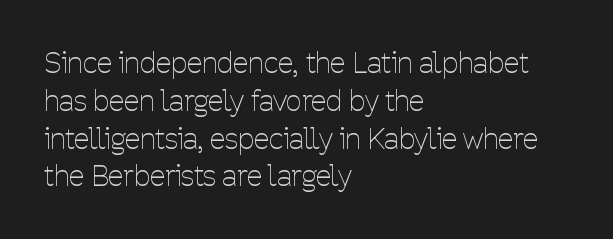
The image shows 28 px thin, condensed sans-serif type, upright; set left-aligned, normal line spacing (1.35x), normal letter spacing, not underlined; low stroke contrast and a medium x-height.
